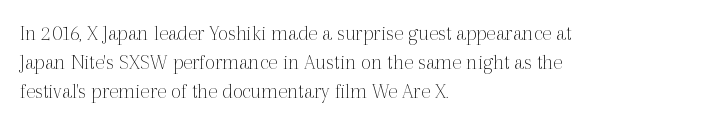
No extra ink here — the face is not bold. The ragged edge is on the right, which tells us the setting is flush left. Decoration check: the copy has no underline. Between one letter and the next there's only the usual sliver of space. No italicization has been applied; the sample stays upright. Successive baselines arrive at the customary interval.
